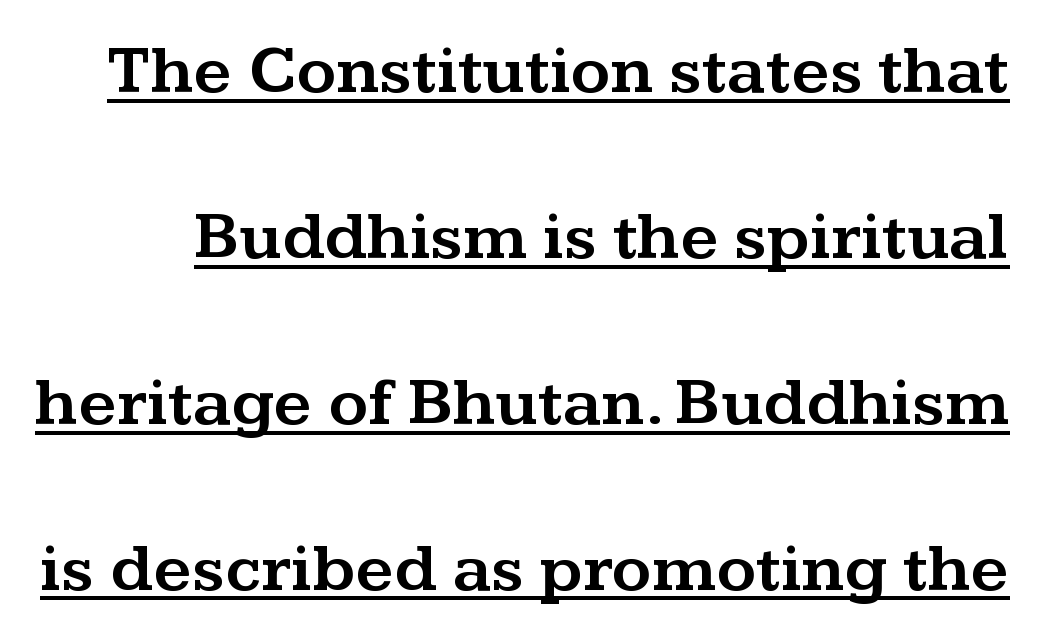
The image shows 68 px wide serif type, upright; set loose line spacing (2.44x), normal letter spacing, underlined; medium stroke contrast and a medium x-height.
